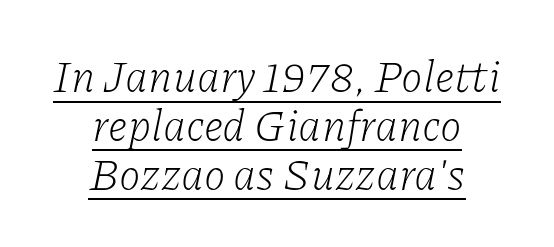
The image shows 44 px light serif type, italic (leaning right); set centered, tight line spacing (1.11x), normal letter spacing, underlined; low stroke contrast and a medium x-height.
